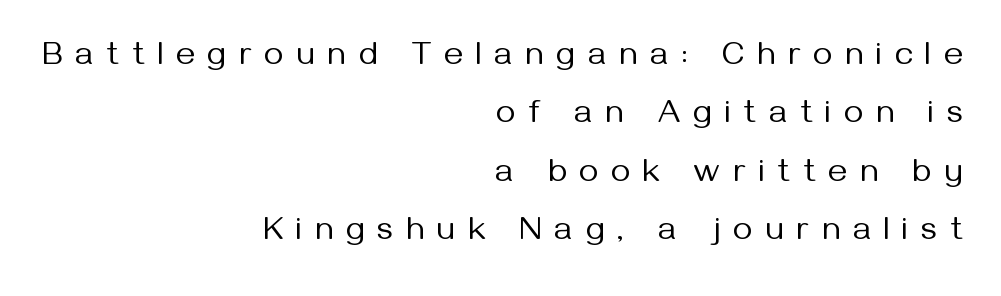
The space directly below the letters is spotless. In terms of letterspacing, this is a distinctly airy, spread setting. Reading down the block, your eye finds every line finishing at a fixed right position. If you drew a line through each stem, it would be perfectly vertical.
